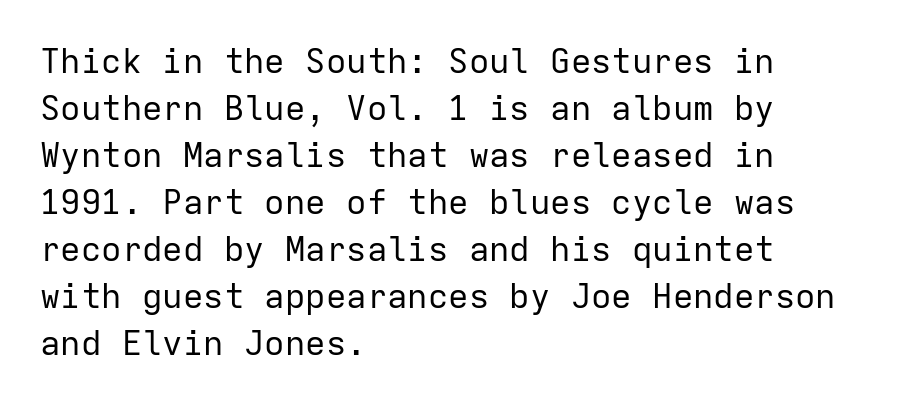
Q: Is the text bold? A: No.
Q: Is the text italic (slanted)? A: No, it is upright.
Q: Is the typeface a serif or a sans-serif typeface? A: Sans-serif.
Q: Is the text underlined? A: No.
Q: How is the paragraph aligned? A: Left-aligned.
Q: Is the spacing between letters normal or unusually wide? A: Normal.
Q: Is the spacing between lines tight, normal or loose? A: Normal.
Q: Width (condensed, normal, or wide)? A: Normal.
Q: Stroke contrast? A: Low.
Q: x-height? A: Medium.
Q: Monospaced? A: Yes.
